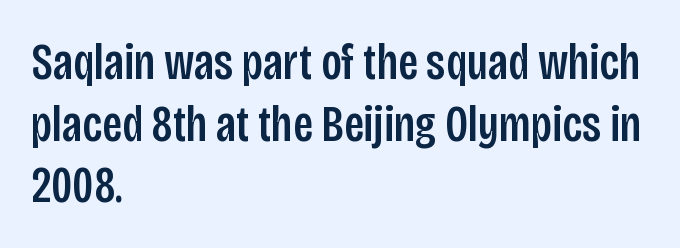
The image shows 51 px condensed sans-serif type, upright; set left-aligned, line spacing 1.21x, normal letter spacing, not underlined; low stroke contrast and a large x-height.
